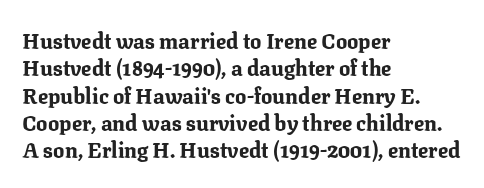
{"italic": "no", "bold": "yes", "underline": "no", "align": "left", "line_spacing": "normal", "line_spacing_ratio": 1.3, "letter_spacing": "normal", "letter_spacing_em": 0.0, "glyph_px": 21}
